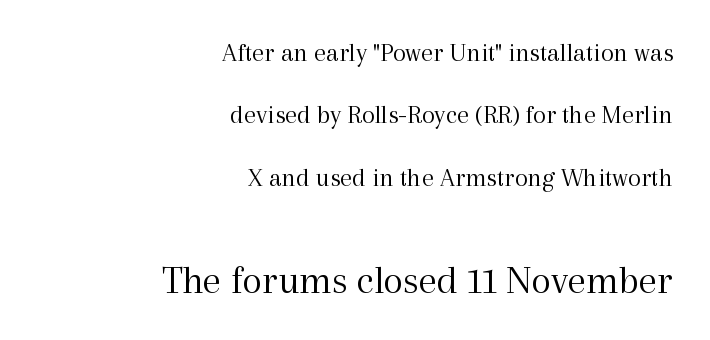
Stems and bowls with no extra thickness — not bold. This sample is right-justified, so line beginnings fall wherever the words allow. Underlining? Definitely not there. The vertical gap from one line to the next is large.
